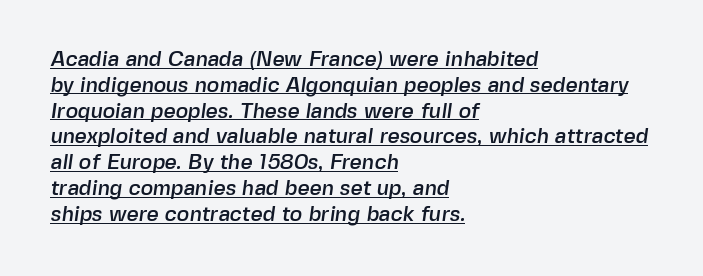
Students, observe the line beneath the letters — that is underlining. The rendering anchors every line to the left-hand side. The horizontal fit of the characters is conventional and even.
